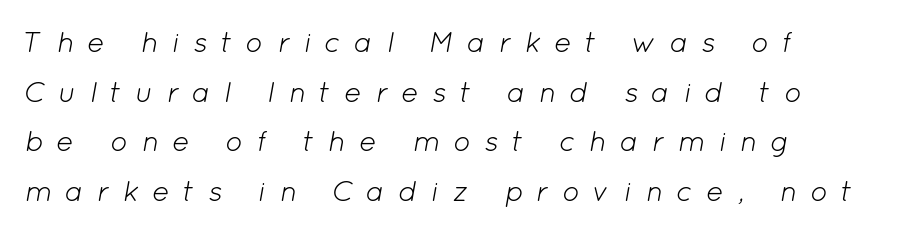
The font sits on the lighter half of the weight spectrum, regular included. Do the characters align in a grid? No, the font is proportional. The compositor pushed each line to the left boundary. Lines of text with bare space underneath.
